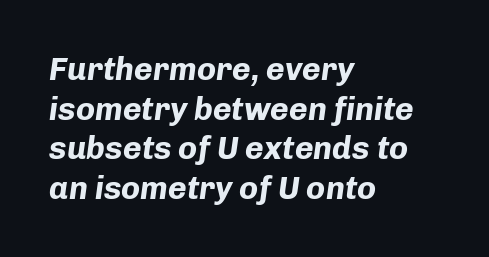
The horizontal fit of the characters is conventional and even. Words float on clear page, feet unadorned. I'd describe the lettering as bold — thick and assertive. Leftover space on each line is placed entirely after the last word.
